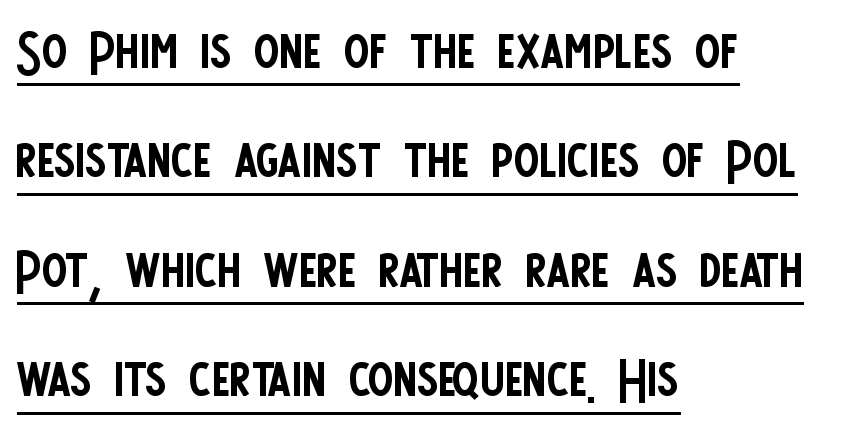
The image shows 75 px regular-weight, condensed sans-serif type, upright; set left-aligned, normal line spacing (1.46x), normal letter spacing, underlined; low stroke contrast and a large x-height.
